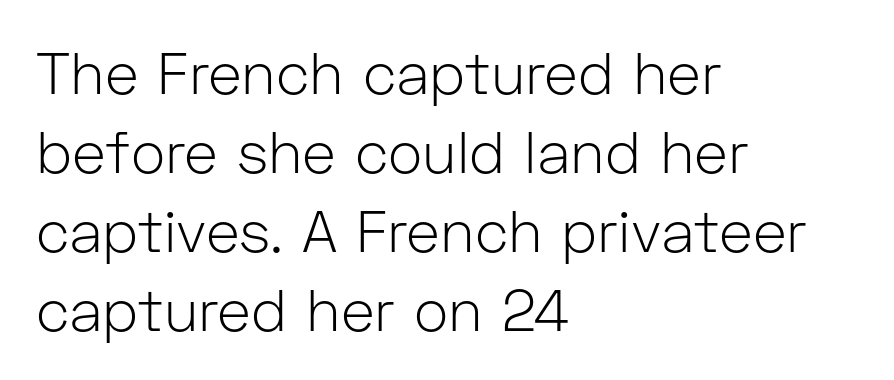
{"serif": "no", "italic": "no", "bold": "no", "weight": "light", "width": "normal", "stroke_contrast": "low", "x_height": "medium", "monospaced": "no", "underline": "no", "align": "left", "line_spacing": "normal", "line_spacing_ratio": 1.36, "letter_spacing": "normal", "letter_spacing_em": 0.0, "glyph_px": 58}
